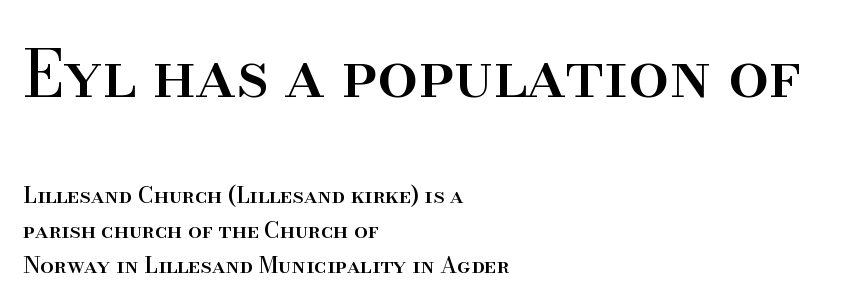
Q: Is the text italic (slanted)? A: No, it is upright.
Q: Is the typeface a serif or a sans-serif typeface? A: Serif.
Q: Is the text underlined? A: No.
Q: How is the paragraph aligned? A: Left-aligned.
Q: Is the spacing between letters normal or unusually wide? A: Normal.
Q: Is the spacing between lines tight, normal or loose? A: Normal.
Q: Which block of text is set in a larger size, the first (top) or the second (bottom)? A: The first (top) one.
Q: Width (condensed, normal, or wide)? A: Normal.
Q: Stroke contrast? A: High.
Q: x-height? A: Small.
Q: Monospaced? A: No.
